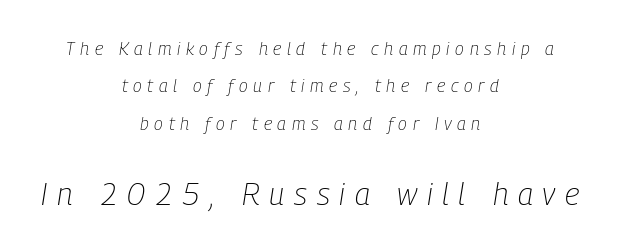
The image shows 31 px light, condensed type, italic (leaning right); set centered, loose line spacing (2.07x), unusually wide letter spacing (+0.31 em), not underlined; the second (bottom) block is 1.72x larger; low stroke contrast and a medium x-height.
